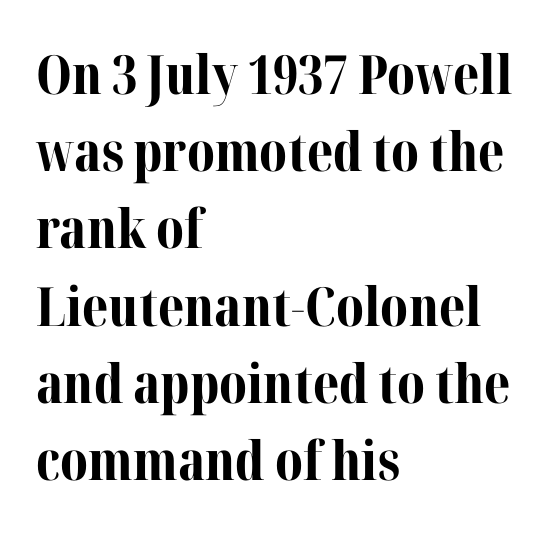
Q: Is the text bold? A: Yes.
Q: Is the text italic (slanted)? A: No, it is upright.
Q: Is the typeface a serif or a sans-serif typeface? A: Serif.
Q: Is the text underlined? A: No.
Q: How is the paragraph aligned? A: Left-aligned.
Q: Is the spacing between letters normal or unusually wide? A: Normal.
Q: Is the spacing between lines tight, normal or loose? A: Normal.
Q: Width (condensed, normal, or wide)? A: Normal.
Q: Stroke contrast? A: Medium.
Q: x-height? A: Medium.
Q: Monospaced? A: No.
